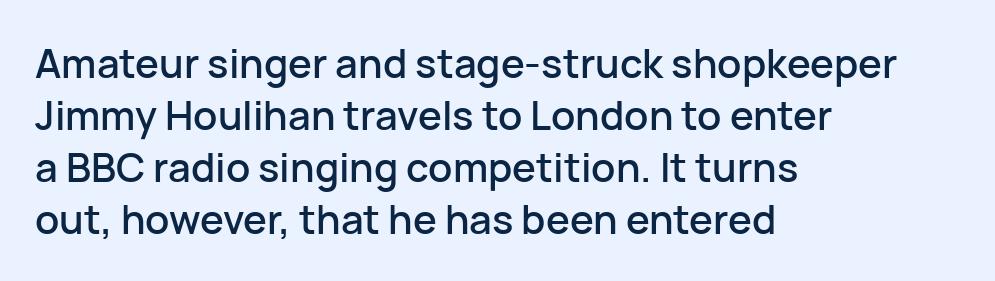
The image shows 40 px sans-serif type, upright; set left-aligned, normal line spacing (1.3x), normal letter spacing, not underlined; low stroke contrast and a medium x-height.
